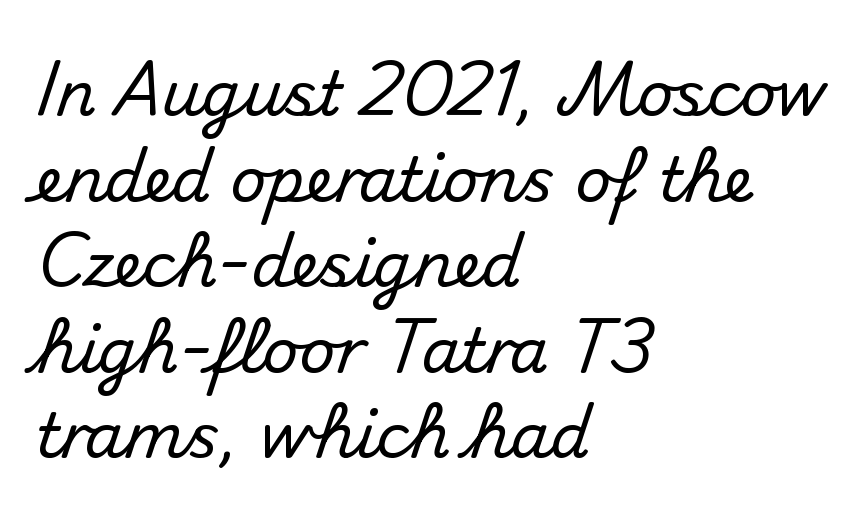
Q: Is the text italic (slanted)? A: Yes.
Q: Is the typeface a serif or a sans-serif typeface? A: Sans-serif.
Q: Is the text underlined? A: No.
Q: How is the paragraph aligned? A: Left-aligned.
Q: Is the spacing between letters normal or unusually wide? A: Normal.
Q: Is the spacing between lines tight, normal or loose? A: Normal.
Q: Width (condensed, normal, or wide)? A: Normal.
Q: Stroke contrast? A: Medium.
Q: x-height? A: Small.
Q: Monospaced? A: No.
